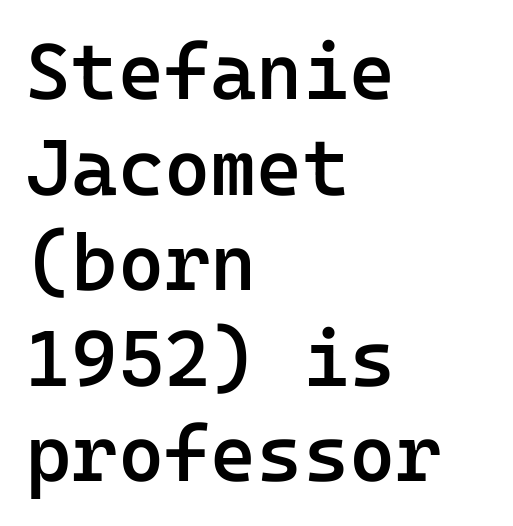
Each letter, wide or thin by design, is forced into the same width here. A classic flush-left, rag-right setting is used for this passage. What kind of face is this? One without serifs — a sans. Each glyph is drawn with semibold strokes, heavier than normal yet not fully bold.
